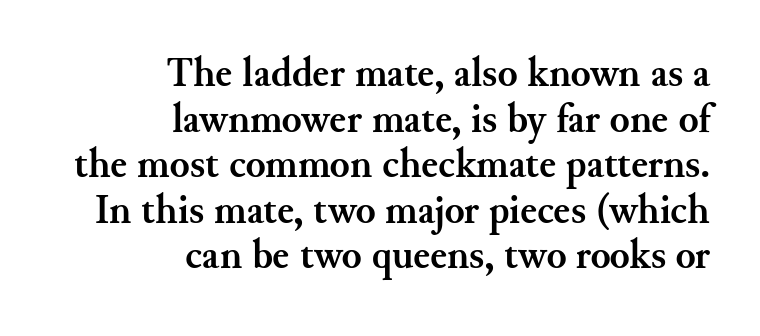
The image shows 41 px semibold serif type, upright; set right-aligned, tight line spacing (1.11x), normal letter spacing, not underlined; medium stroke contrast and a small x-height.
